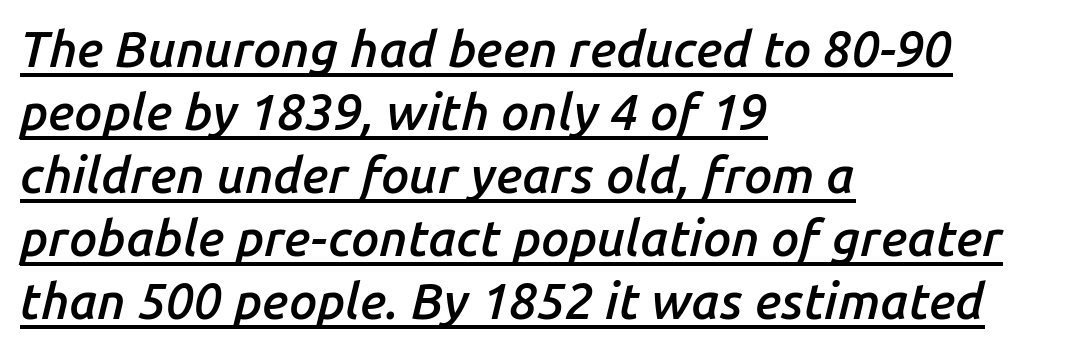
The image shows 50 px semibold type, italic (leaning right); set left-aligned, normal line spacing (1.26x), normal letter spacing, underlined; low stroke contrast and a medium x-height.
